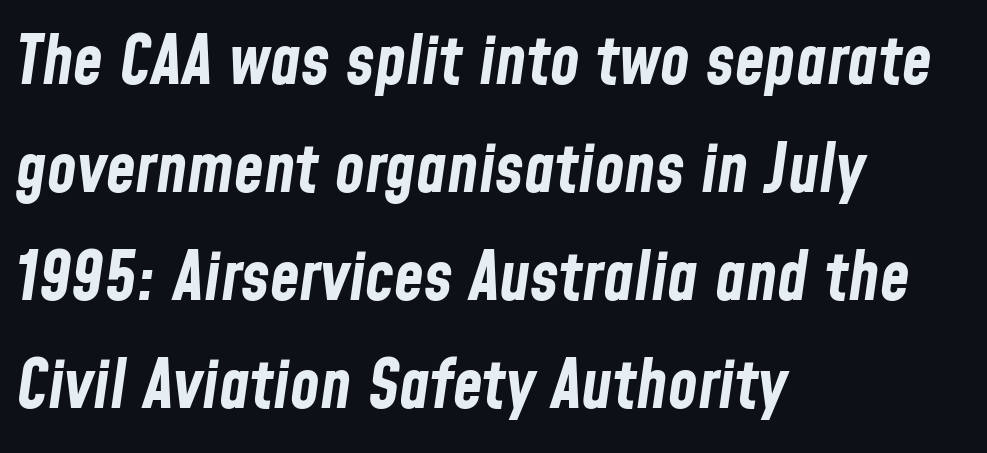
Q: Is the text bold? A: Yes.
Q: Is the text italic (slanted)? A: Yes, it leans right by about 8 degrees.
Q: Is the text underlined? A: No.
Q: How is the paragraph aligned? A: Left-aligned.
Q: Is the spacing between letters normal or unusually wide? A: Normal.
Q: Is the spacing between lines tight, normal or loose? A: Normal.
Q: Width (condensed, normal, or wide)? A: Condensed.
Q: Stroke contrast? A: Low.
Q: x-height? A: Medium.
Q: Monospaced? A: No.
